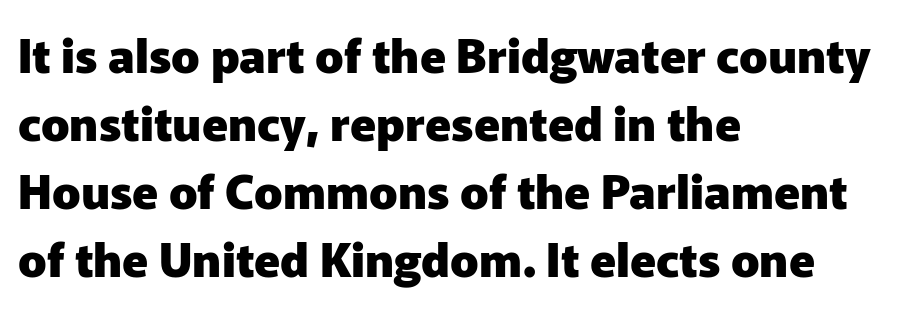
{"serif": "no", "italic": "no", "bold": "yes", "weight": "heavy", "width": "normal", "stroke_contrast": "low", "x_height": "medium", "monospaced": "no", "underline": "no", "align": "left", "line_spacing": "normal", "line_spacing_ratio": 1.45, "letter_spacing": "normal", "letter_spacing_em": 0.0, "glyph_px": 47}
